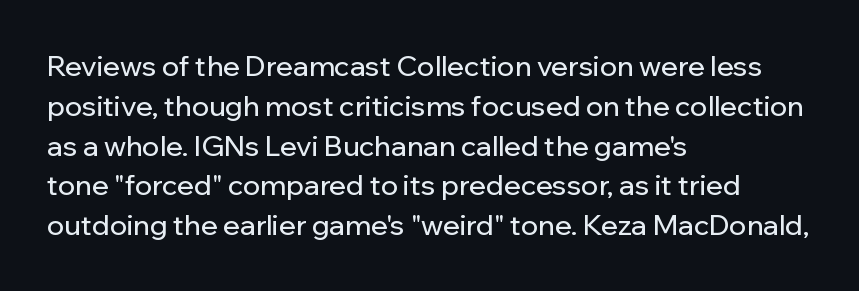
{"serif": "no", "italic": "no", "width": "normal", "stroke_contrast": "low", "x_height": "medium", "monospaced": "no", "underline": "no", "align": "left", "line_spacing": "normal", "line_spacing_ratio": 1.42, "letter_spacing": "normal", "letter_spacing_em": 0.0, "glyph_px": 28}
